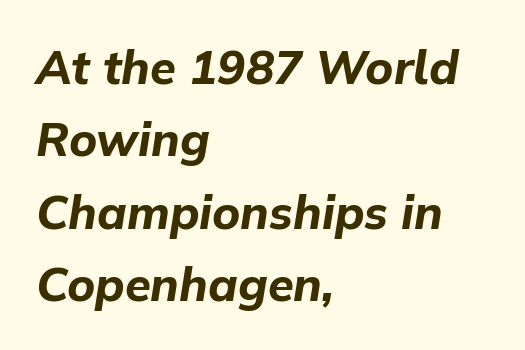
Q: Is the text bold? A: Yes.
Q: Is the text italic (slanted)? A: Yes, it leans right by about 9 degrees.
Q: Is the text underlined? A: No.
Q: How is the paragraph aligned? A: Left-aligned.
Q: Is the spacing between letters normal or unusually wide? A: Normal.
Q: Is the spacing between lines tight, normal or loose? A: Normal.
Q: Width (condensed, normal, or wide)? A: Normal.
Q: Stroke contrast? A: Low.
Q: x-height? A: Medium.
Q: Monospaced? A: No.
